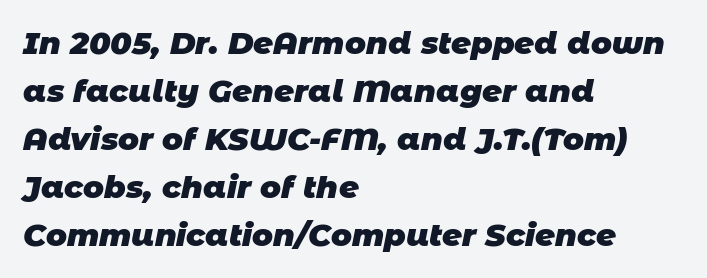
Q: Is the text bold? A: Yes.
Q: Is the typeface a serif or a sans-serif typeface? A: Sans-serif.
Q: Is the text underlined? A: No.
Q: How is the paragraph aligned? A: Left-aligned.
Q: Is the spacing between letters normal or unusually wide? A: Normal.
Q: Is the spacing between lines tight, normal or loose? A: Normal.
Q: Width (condensed, normal, or wide)? A: Normal.
Q: Stroke contrast? A: Low.
Q: x-height? A: Large.
Q: Monospaced? A: No.
